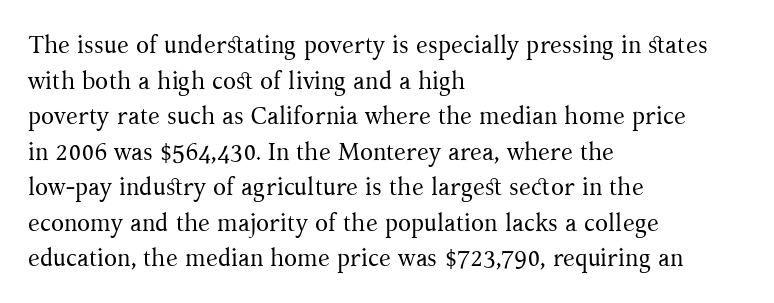
No italicization has been applied; the sample stays upright. Each line starts at the same left margin while the right side varies. Weight: regular or lighter. Compared with typical paragraphs, the rows here are spaced about the same. No extra tracking has been applied to these lines. Any mark beneath the type? The region is blank.
